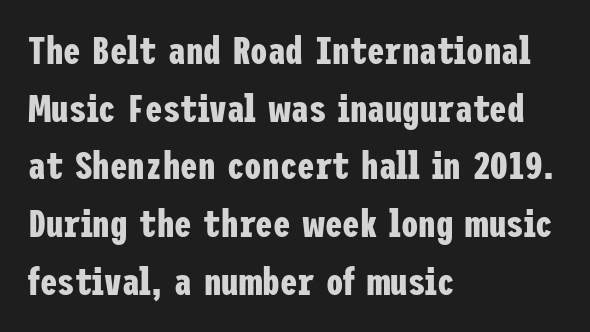
{"serif": "no", "italic": "no", "bold": "yes", "weight": "bold", "width": "condensed", "stroke_contrast": "low", "x_height": "medium", "underline": "no", "align": "left", "line_spacing": "normal", "line_spacing_ratio": 1.48, "letter_spacing": "normal", "letter_spacing_em": 0.0, "glyph_px": 39}
